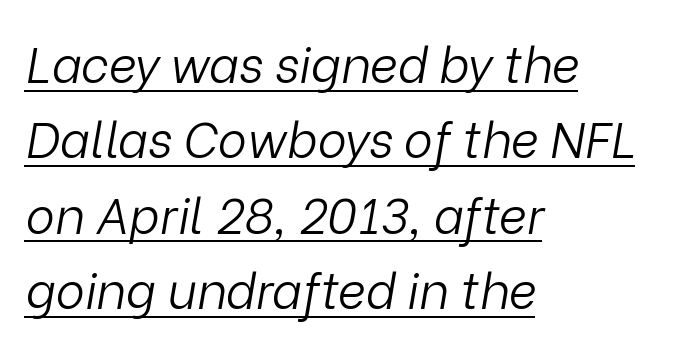
Q: Is the text bold? A: No.
Q: Is the text italic (slanted)? A: Yes, it leans right by about 9 degrees.
Q: Is the text underlined? A: Yes.
Q: How is the paragraph aligned? A: Left-aligned.
Q: Is the spacing between letters normal or unusually wide? A: Normal.
Q: Is the spacing between lines tight, normal or loose? A: Normal.
Q: Width (condensed, normal, or wide)? A: Normal.
Q: Stroke contrast? A: Low.
Q: x-height? A: Medium.
Q: Monospaced? A: No.
